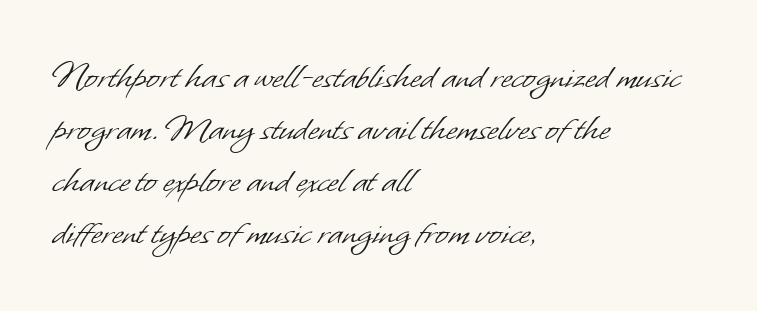
Q: Is the text bold? A: No.
Q: Is the typeface a serif or a sans-serif typeface? A: Sans-serif.
Q: Is the text underlined? A: No.
Q: How is the paragraph aligned? A: Left-aligned.
Q: Is the spacing between letters normal or unusually wide? A: Normal.
Q: Is the spacing between lines tight, normal or loose? A: Normal.
Q: Width (condensed, normal, or wide)? A: Normal.
Q: Stroke contrast? A: Low.
Q: x-height? A: Small.
Q: Monospaced? A: No.
